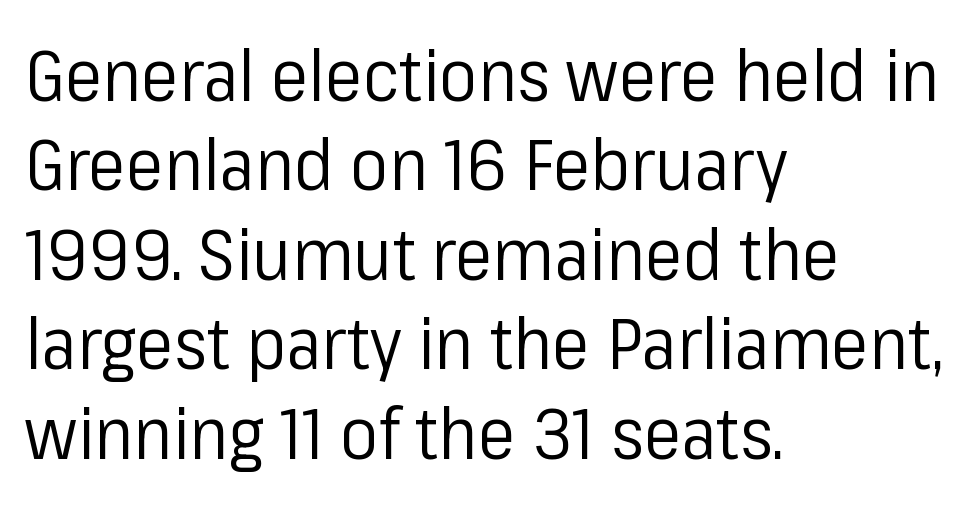
This sample keeps an unexceptional amount of space between lines. This reads as an unemphasized weight, regular at the heaviest. Characters remain perfectly vertical along every line. Each letter keeps its own natural width here, so spacing adapts to shape. The passage shown has conventional tracking throughout. This sample is left-justified, so line endings fall wherever the words run out.
